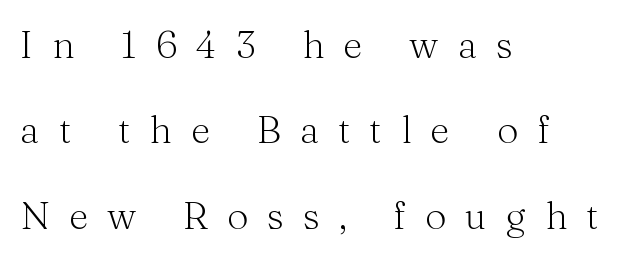
Q: Is the text bold? A: No.
Q: Is the text italic (slanted)? A: No, it is upright.
Q: Is the typeface a serif or a sans-serif typeface? A: Serif.
Q: Is the text underlined? A: No.
Q: How is the paragraph aligned? A: Left-aligned.
Q: Is the spacing between letters normal or unusually wide? A: Unusually wide.
Q: Is the spacing between lines tight, normal or loose? A: Loose.
Q: Width (condensed, normal, or wide)? A: Normal.
Q: Stroke contrast? A: Medium.
Q: x-height? A: Medium.
Q: Monospaced? A: No.
